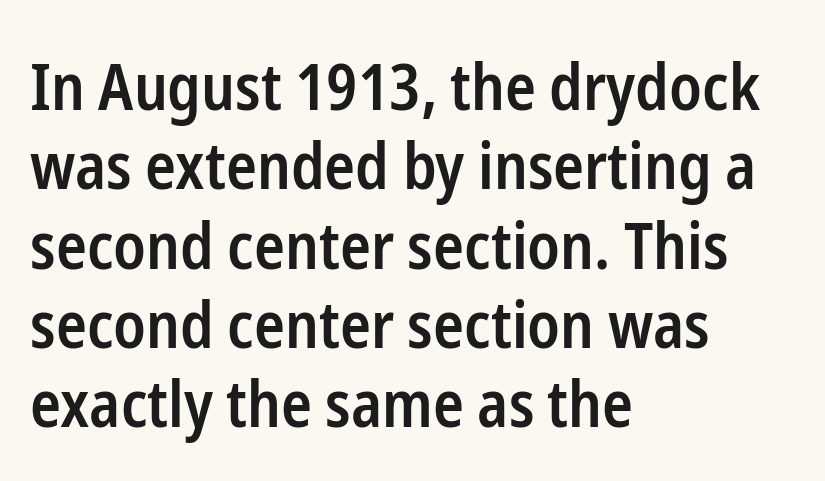
The image shows 64 px semibold, condensed sans-serif type, upright; set left-aligned, line spacing 1.24x, normal letter spacing, not underlined; low stroke contrast and a medium x-height.
